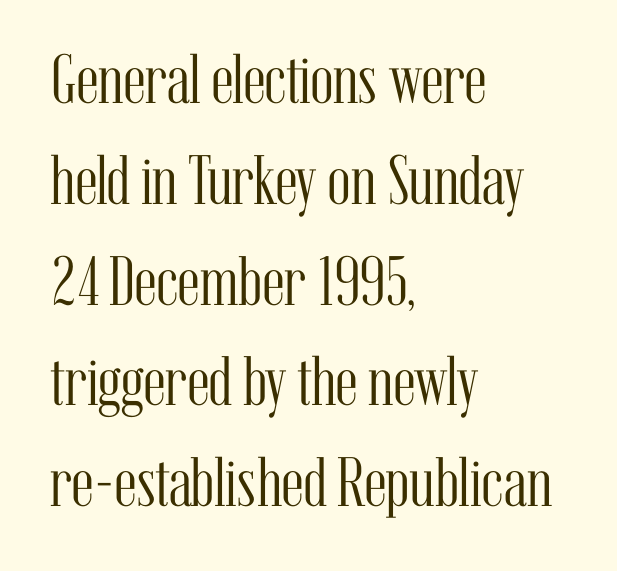
Think of a printed novel: that variable character pitch is what you see here. A roman cut, with each character standing at attention. Serif or sans? Serif — the stroke terminals have little feet. Glyph-to-glyph distance matches everyday printed text.
